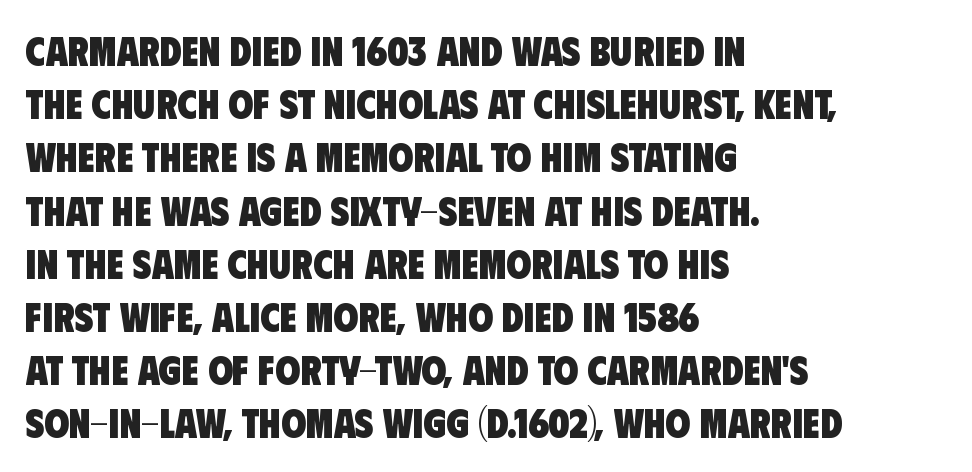
This sample is left-justified, so line endings fall wherever the words run out. You'd pick this weight for a headline — it's a proper bold. The baseline area is clear. Each new line begins a customary step beneath the previous one. Typographically, this falls in the sans-serif category. No extra tracking has been applied to these lines.
